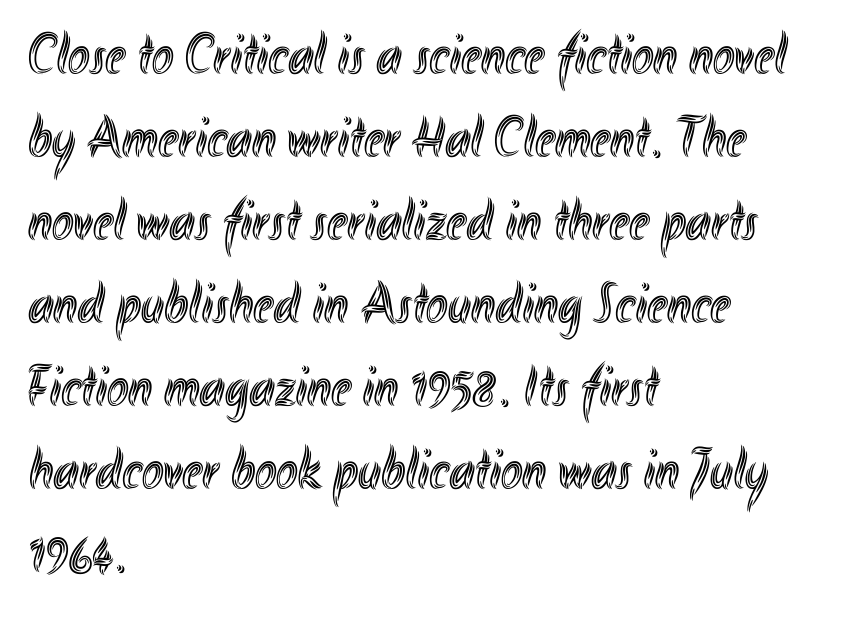
The image shows 58 px condensed type; set left-aligned, normal line spacing (1.43x), normal letter spacing, not underlined; a small x-height.
